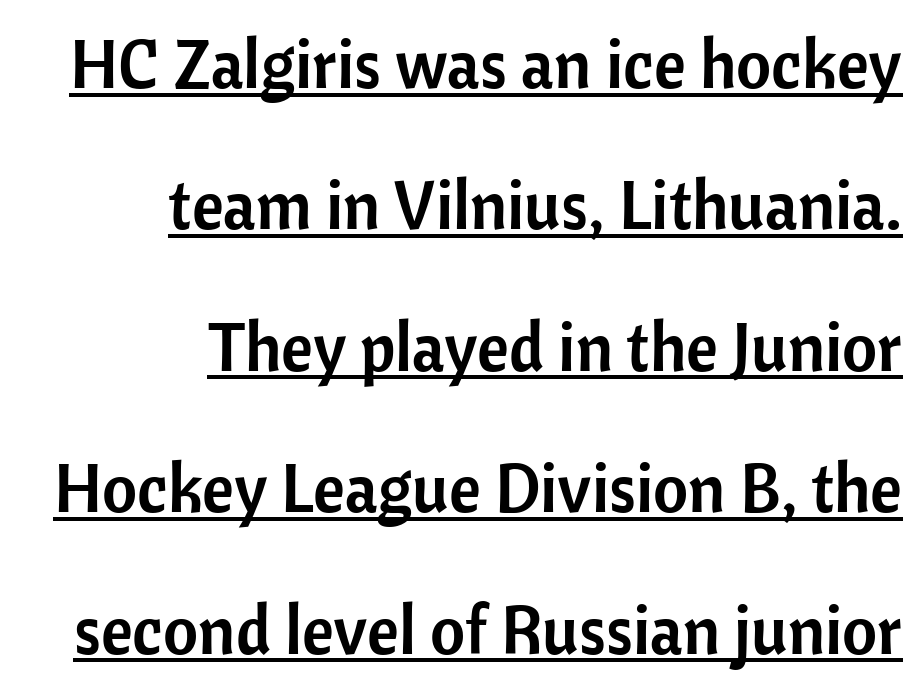
Q: Is the text italic (slanted)? A: No, it is upright.
Q: Is the typeface a serif or a sans-serif typeface? A: Sans-serif.
Q: Is the text underlined? A: Yes.
Q: How is the paragraph aligned? A: Right-aligned.
Q: Is the spacing between letters normal or unusually wide? A: Normal.
Q: Is the spacing between lines tight, normal or loose? A: Loose.
Q: Width (condensed, normal, or wide)? A: Normal.
Q: Stroke contrast? A: Low.
Q: x-height? A: Medium.
Q: Monospaced? A: No.
